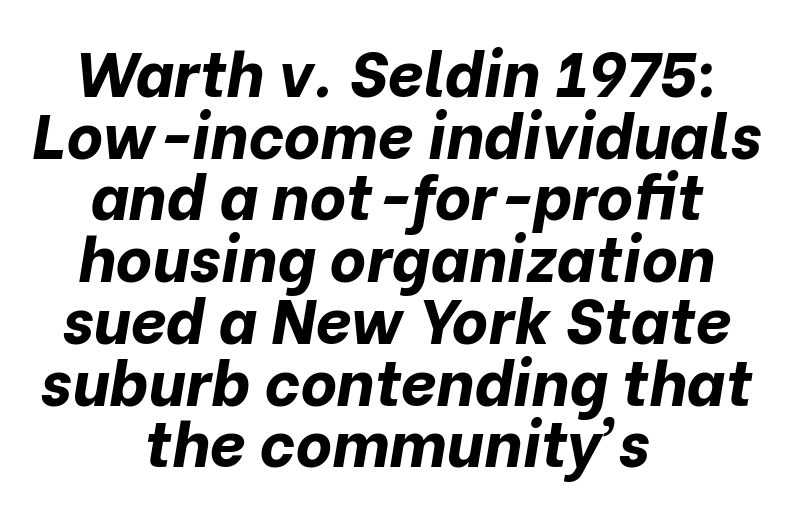
{"italic": "yes", "lean": "right", "slant_degrees": 10, "bold": "yes", "weight": "bold", "width": "normal", "stroke_contrast": "low", "x_height": "medium", "monospaced": "no", "underline": "no", "align": "center", "line_spacing": "tight", "line_spacing_ratio": 0.98, "letter_spacing": "normal", "letter_spacing_em": 0.0, "glyph_px": 63}
